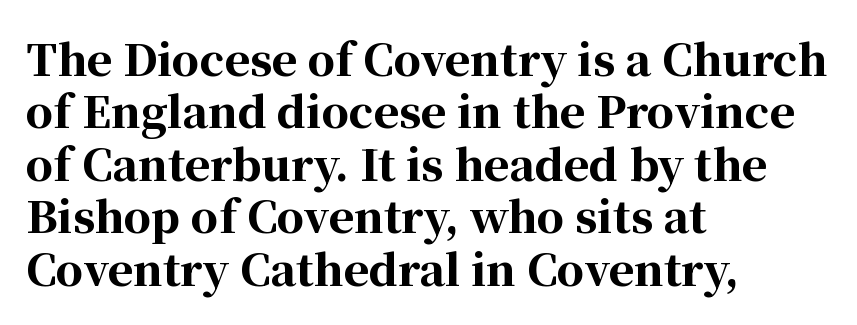
Horizontally, the lines are justified to the leading edge only. Strong, thick strokes mark this as bold type. The characters display serif detailing at their extremities. The letters stand upright; this is a roman face.
